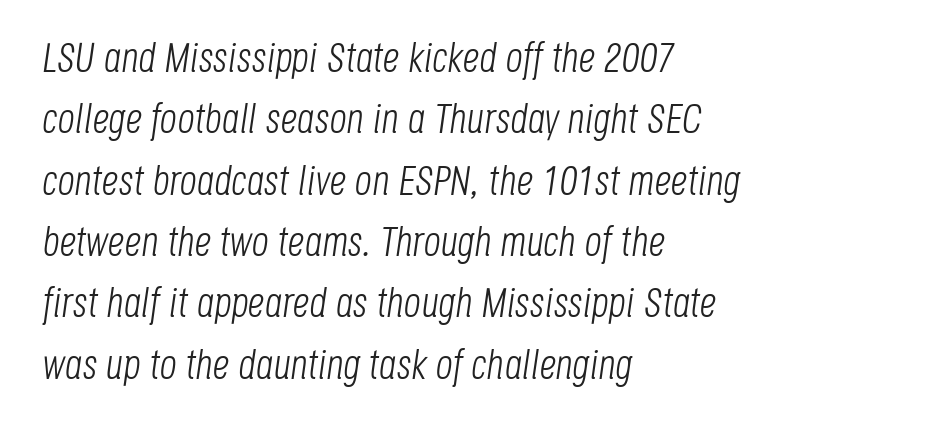
{"italic": "yes", "lean": "right", "slant_degrees": 8, "bold": "no", "weight": "light", "width": "condensed", "stroke_contrast": "low", "x_height": "large", "monospaced": "no", "underline": "no", "align": "left", "line_spacing": "normal", "line_spacing_ratio": 1.46, "letter_spacing": "normal", "letter_spacing_em": 0.0, "glyph_px": 42}
